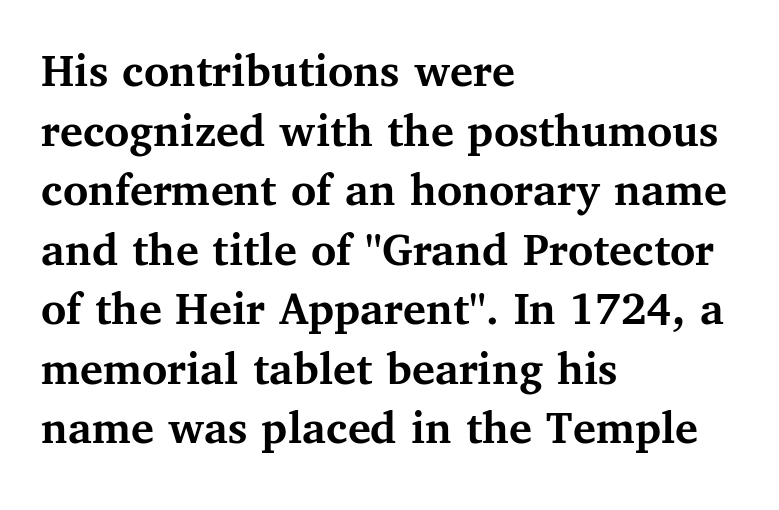
Little horizontal feet cap the strokes, marking this as serif type. The passage shown is emphatically bold. The letters advance in unequal steps, a hallmark of proportional type. The letters sit at their default tracking, neither squeezed nor spread.
